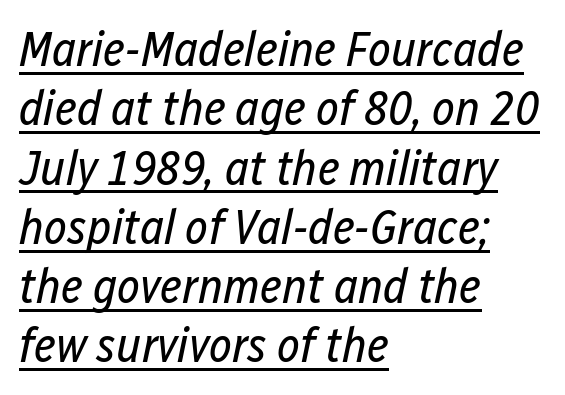
{"italic": "yes", "lean": "right", "slant_degrees": 12, "bold": "no", "weight": "regular", "width": "condensed", "stroke_contrast": "low", "x_height": "medium", "monospaced": "no", "underline": "yes", "align": "left", "line_spacing_ratio": 1.21, "letter_spacing": "normal", "letter_spacing_em": 0.0, "glyph_px": 49}
